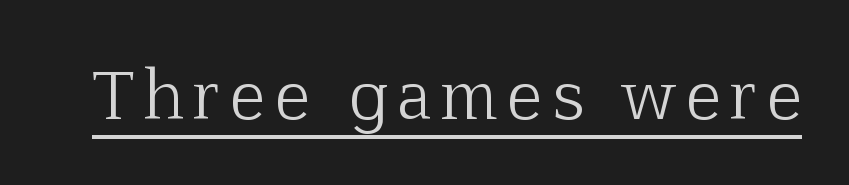
Q: Is the text bold? A: No.
Q: Is the text italic (slanted)? A: No, it is upright.
Q: Is the typeface a serif or a sans-serif typeface? A: Serif.
Q: Is the text underlined? A: Yes.
Q: Width (condensed, normal, or wide)? A: Normal.
Q: Stroke contrast? A: Low.
Q: x-height? A: Medium.
Q: Monospaced? A: No.
